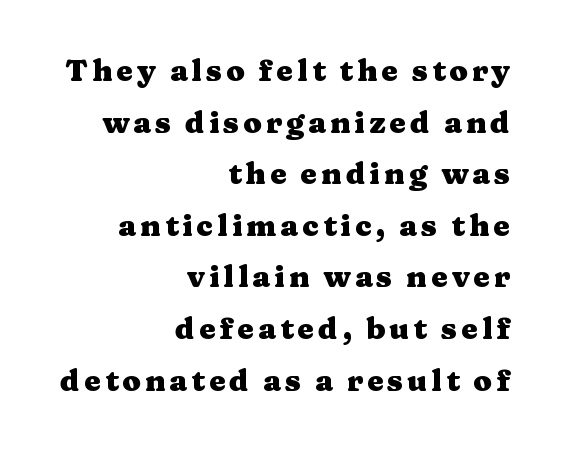
Q: Is the text bold? A: Yes.
Q: Is the text italic (slanted)? A: No, it is upright.
Q: Is the typeface a serif or a sans-serif typeface? A: Serif.
Q: Is the text underlined? A: No.
Q: How is the paragraph aligned? A: Right-aligned.
Q: Width (condensed, normal, or wide)? A: Wide.
Q: Stroke contrast? A: Medium.
Q: x-height? A: Medium.
Q: Monospaced? A: No.
